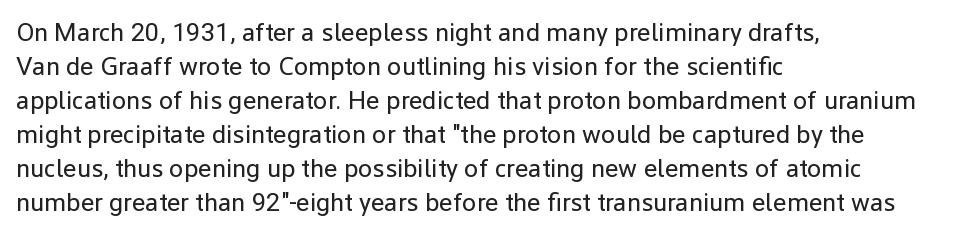
{"italic": "no", "bold": "no", "underline": "no", "align": "left", "line_spacing": "normal", "line_spacing_ratio": 1.31, "letter_spacing": "normal", "letter_spacing_em": 0.0, "glyph_px": 26}
